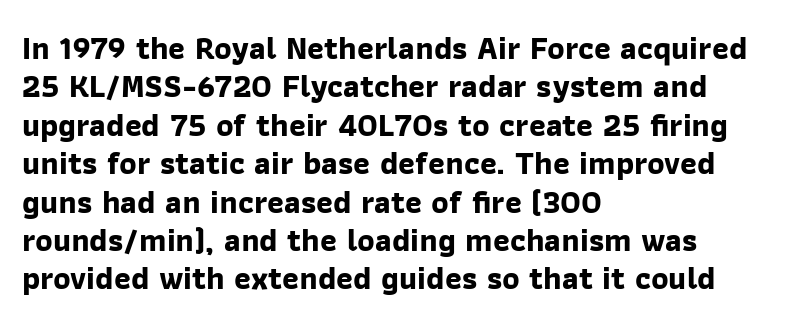
{"serif": "no", "bold": "yes", "weight": "bold", "width": "normal", "stroke_contrast": "low", "x_height": "medium", "monospaced": "no", "underline": "no", "align": "left", "line_spacing_ratio": 1.2, "letter_spacing": "normal", "letter_spacing_em": 0.0, "glyph_px": 32}
